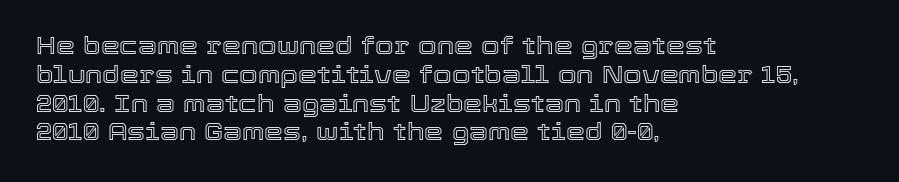
{"italic": "no", "underline": "no", "align": "left", "line_spacing_ratio": 1.2, "letter_spacing": "normal", "letter_spacing_em": 0.0, "glyph_px": 24}
